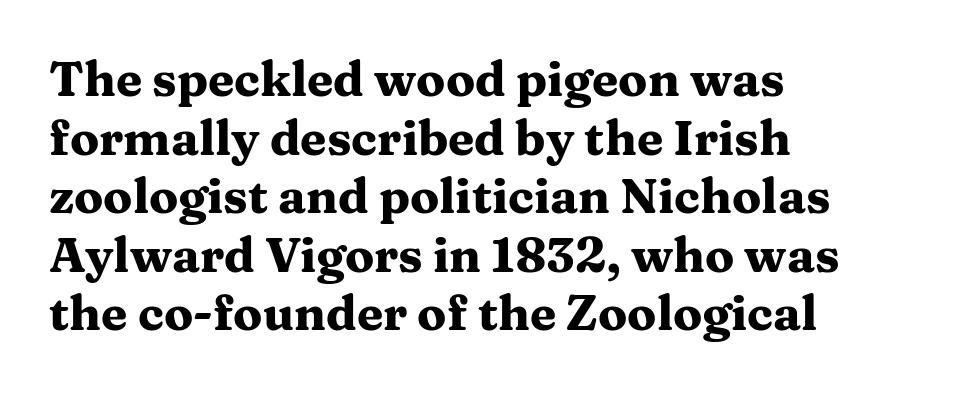
The image shows 48 px heavy, wide serif type, upright; set left-aligned, line spacing 1.22x, normal letter spacing, not underlined; medium stroke contrast and a medium x-height.
